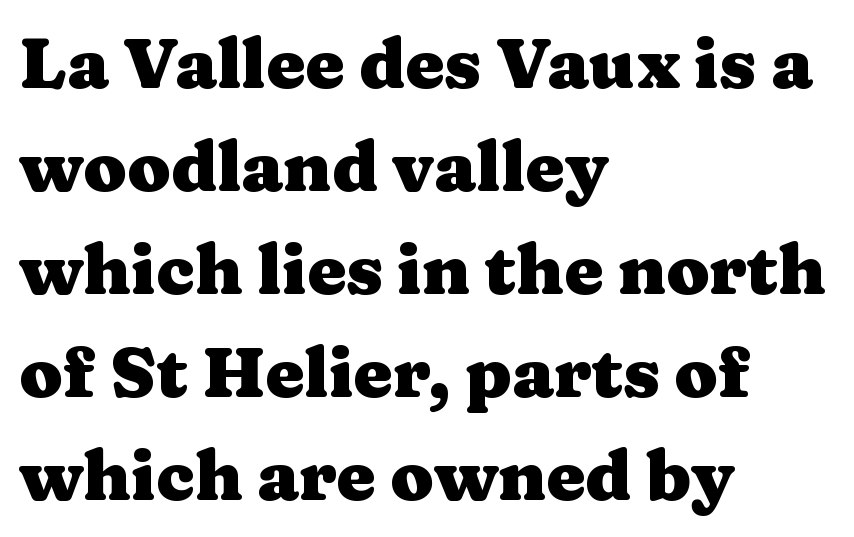
{"serif": "yes", "italic": "no", "bold": "yes", "weight": "heavy", "width": "wide", "stroke_contrast": "medium", "x_height": "medium", "monospaced": "no", "underline": "no", "align": "left", "line_spacing": "normal", "line_spacing_ratio": 1.47, "letter_spacing": "normal", "letter_spacing_em": 0.0, "glyph_px": 70}
